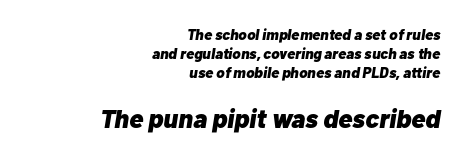
The image shows 26 px bold type, italic (leaning right); set right-aligned, normal line spacing (1.26x), normal letter spacing, not underlined; the second (bottom) block is 1.73x larger.
